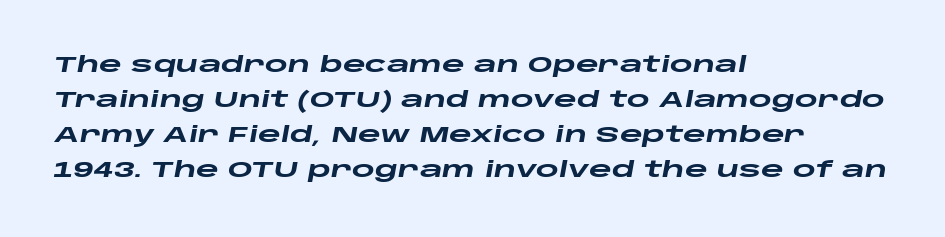
You'd pick this weight for a headline — it's a proper bold. These lines stack with their left ends in a neat column. Evenly set lines give the paragraph a standard silhouette. Spacing between characters is what you'd get straight out of the box. Honestly, there is no underline to notice here at all.
